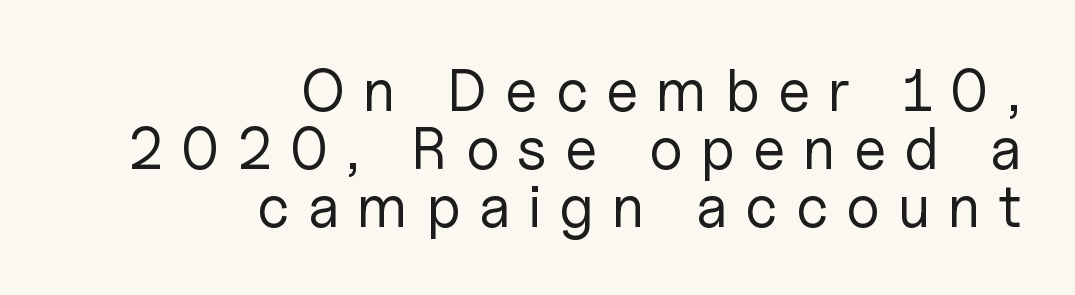
{"serif": "no", "italic": "no", "bold": "no", "weight": "regular", "width": "normal", "stroke_contrast": "low", "x_height": "medium", "monospaced": "no", "underline": "no", "align": "right", "line_spacing": "tight", "line_spacing_ratio": 0.98, "letter_spacing": "wide", "letter_spacing_em": 0.31, "glyph_px": 59}
